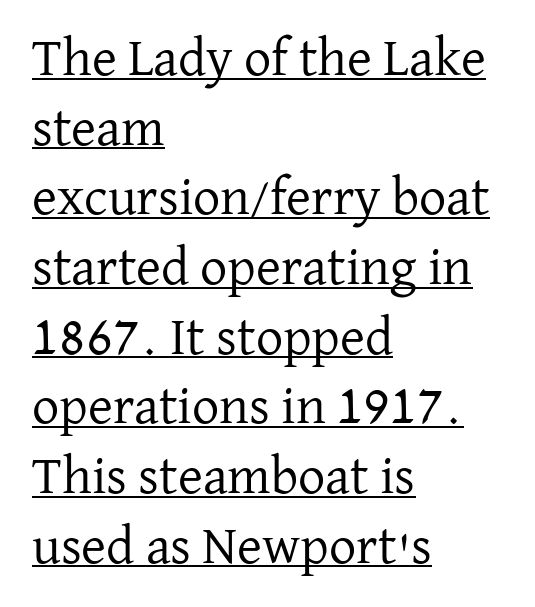
Q: Is the text bold? A: No.
Q: Is the text italic (slanted)? A: No, it is upright.
Q: Is the typeface a serif or a sans-serif typeface? A: Serif.
Q: Is the text underlined? A: Yes.
Q: How is the paragraph aligned? A: Left-aligned.
Q: Is the spacing between letters normal or unusually wide? A: Normal.
Q: Is the spacing between lines tight, normal or loose? A: Normal.
Q: Width (condensed, normal, or wide)? A: Normal.
Q: Stroke contrast? A: Low.
Q: x-height? A: Medium.
Q: Monospaced? A: No.
